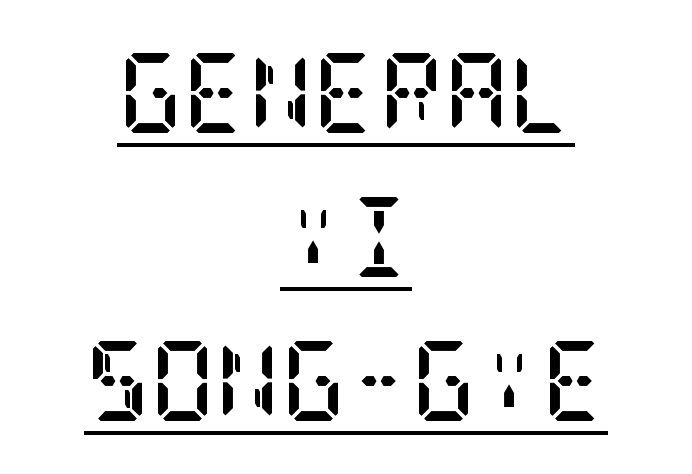
Q: Is the text bold? A: Yes.
Q: Is the text italic (slanted)? A: No, it is upright.
Q: Is the typeface a serif or a sans-serif typeface? A: Serif.
Q: Is the text underlined? A: Yes.
Q: How is the paragraph aligned? A: Centered.
Q: Is the spacing between letters normal or unusually wide? A: Normal.
Q: Width (condensed, normal, or wide)? A: Condensed.
Q: Stroke contrast? A: Low.
Q: x-height? A: Large.
